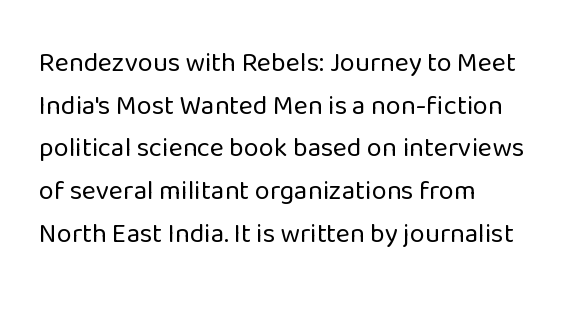
The ragged edge is on the right, which tells us the setting is flush left. Vertical strokes here are truly vertical. Heaviness? Minimal to ordinary, like unemphasized prose. Lines of text with bare space underneath.
